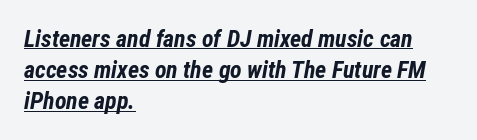
{"italic": "yes", "lean": "right", "slant_degrees": 12, "bold": "yes", "underline": "yes", "align": "left", "line_spacing": "normal", "line_spacing_ratio": 1.3, "letter_spacing": "normal", "letter_spacing_em": 0.0, "glyph_px": 24}
